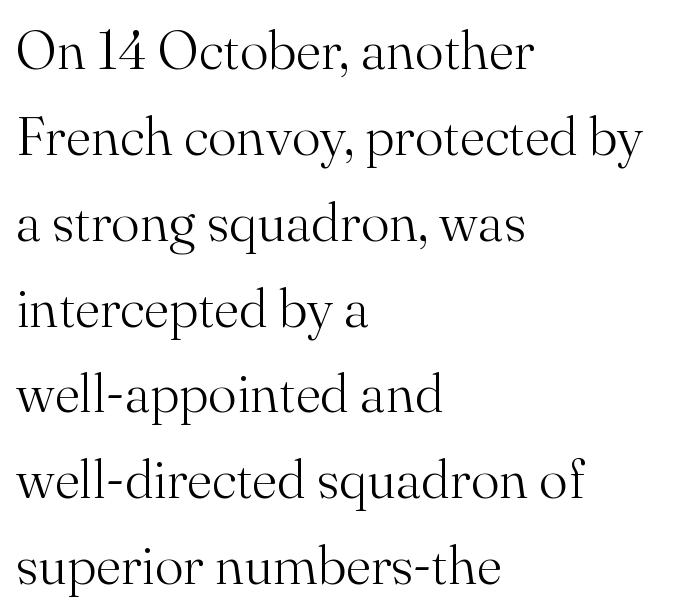
The image shows 54 px light serif type, upright; set left-aligned, normal line spacing (1.59x), normal letter spacing, not underlined; medium stroke contrast and a small x-height.
